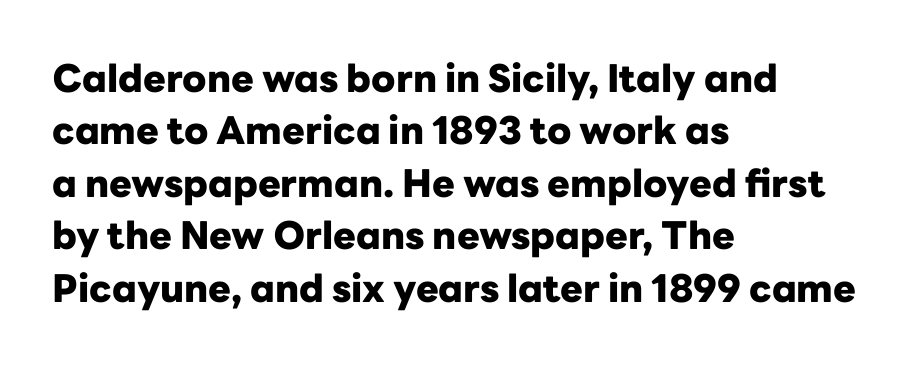
Letterform terminals end flat and unadorned throughout the passage. Here the designer chose a conventional face with non-uniform glyph widths. Casual observation: everything's shoved over to the left. The passage shown stacks its lines at a standard gap.
